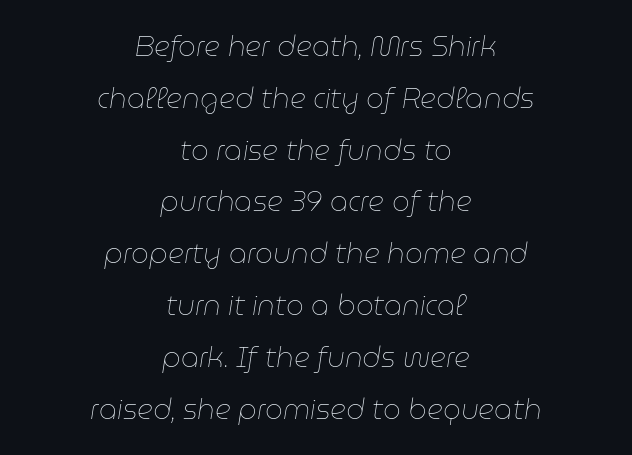
The typesetting does not lean heavy: it is not bold. The zone under the glyphs is completely vacant. The letters sit at their default tracking, neither squeezed nor spread. Where is the straight margin? There isn't one; the lines are centered.
